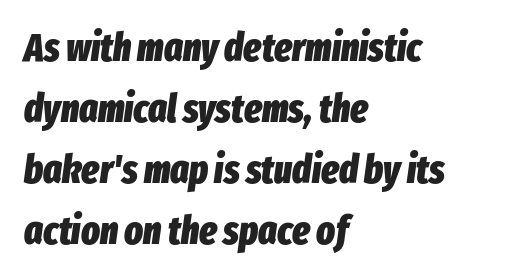
The image shows 39 px heavy, condensed type, italic (leaning right); set left-aligned, normal line spacing (1.56x), normal letter spacing, not underlined; low stroke contrast and a medium x-height.
